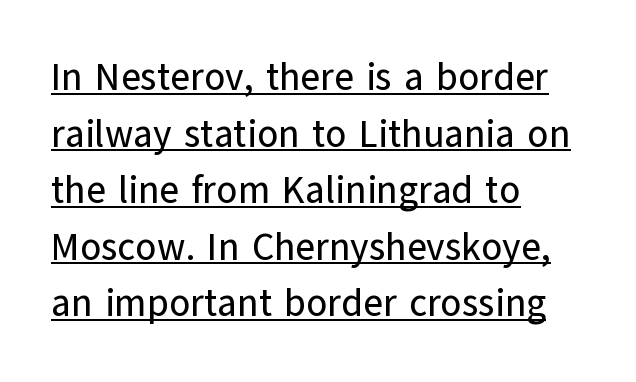
{"serif": "no", "italic": "no", "width": "normal", "stroke_contrast": "low", "x_height": "medium", "monospaced": "no", "underline": "yes", "align": "left", "line_spacing": "normal", "line_spacing_ratio": 1.49, "letter_spacing": "normal", "letter_spacing_em": 0.0, "glyph_px": 38}
